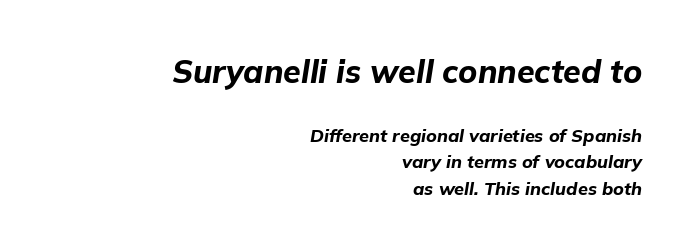
{"italic": "yes", "lean": "right", "slant_degrees": 9, "bold": "yes", "weight": "bold", "width": "normal", "stroke_contrast": "low", "x_height": "medium", "monospaced": "no", "underline": "no", "align": "right", "line_spacing": "normal", "line_spacing_ratio": 1.47, "letter_spacing": "normal", "letter_spacing_em": 0.0, "larger_block": "first", "size_ratio": 1.78, "glyph_px": 32}
